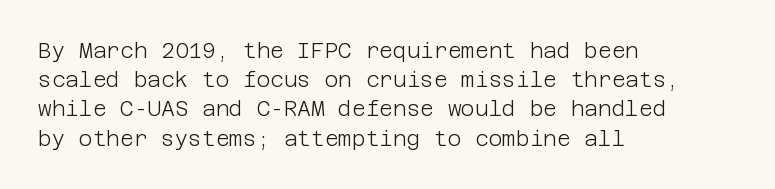
The image shows 21 px text type, upright; set left-aligned, normal line spacing (1.39x), normal letter spacing, not underlined.
